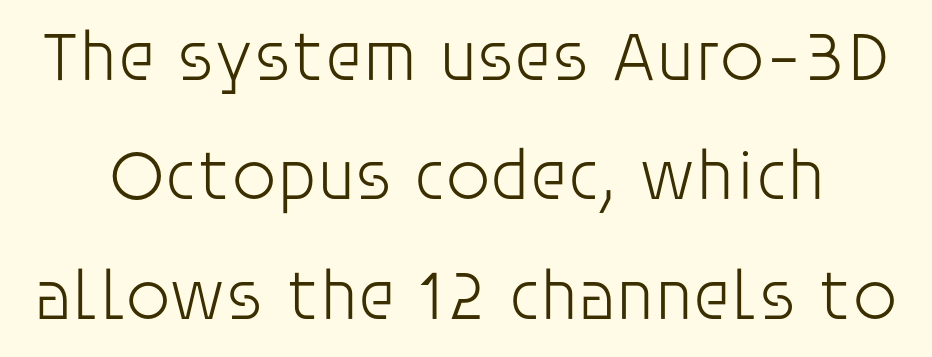
Here the designer chose a conventional face with non-uniform glyph widths. Nothing unusual about the tracking: characters are spaced as the font intends. This is not heavy type; no bold has been used. Decoration check: the copy has no underline.
